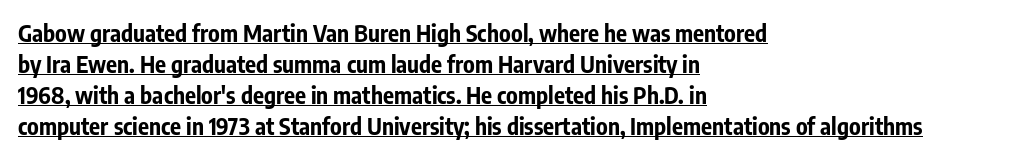
Q: Is the text bold? A: Yes.
Q: Is the text italic (slanted)? A: No, it is upright.
Q: Is the text underlined? A: Yes.
Q: How is the paragraph aligned? A: Left-aligned.
Q: Is the spacing between letters normal or unusually wide? A: Normal.
Q: Is the spacing between lines tight, normal or loose? A: Normal.
